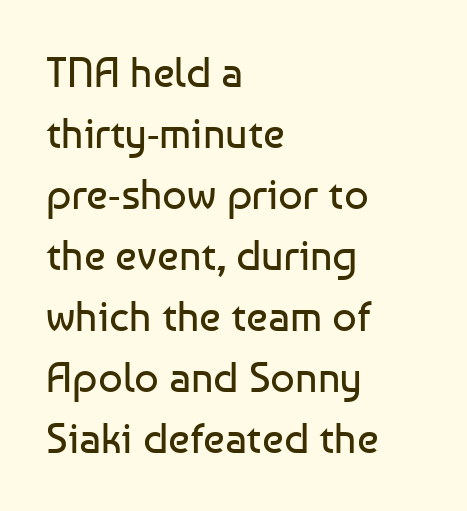
Q: Is the text bold? A: No.
Q: Is the text italic (slanted)? A: No, it is upright.
Q: Is the typeface a serif or a sans-serif typeface? A: Sans-serif.
Q: Is the text underlined? A: No.
Q: How is the paragraph aligned? A: Left-aligned.
Q: Is the spacing between letters normal or unusually wide? A: Normal.
Q: Is the spacing between lines tight, normal or loose? A: Normal.
Q: Width (condensed, normal, or wide)? A: Normal.
Q: Stroke contrast? A: Low.
Q: x-height? A: Medium.
Q: Monospaced? A: No.
